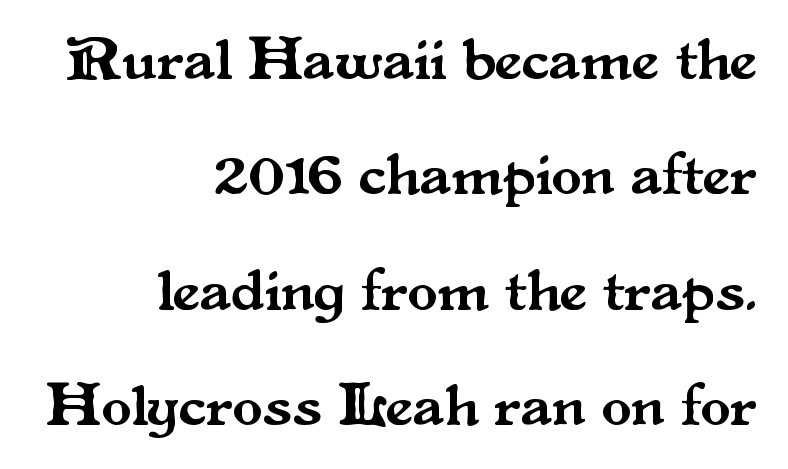
The image shows 61 px serif type, upright; set right-aligned, line spacing 1.89x, normal letter spacing, not underlined; medium stroke contrast and a small x-height.
